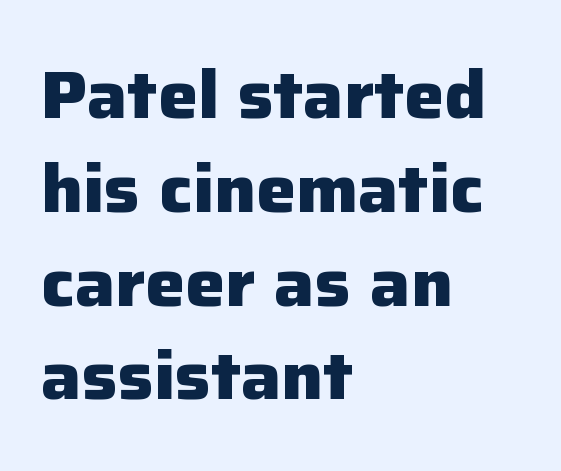
{"serif": "no", "italic": "no", "bold": "yes", "weight": "heavy", "width": "normal", "stroke_contrast": "low", "x_height": "medium", "monospaced": "no", "underline": "no", "align": "left", "line_spacing": "normal", "line_spacing_ratio": 1.4, "letter_spacing": "normal", "letter_spacing_em": 0.0, "glyph_px": 67}
